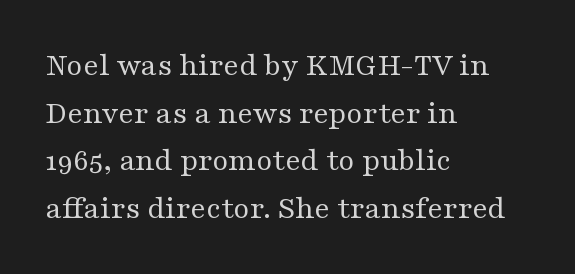
Compared with a centered layout, this one pins lines to the left instead. The characters display serif detailing at their extremities. Is this a fixed-width face? No — the glyphs have proportional, varying widths. Beneath every word, the page is bare. Upright lettering throughout.
